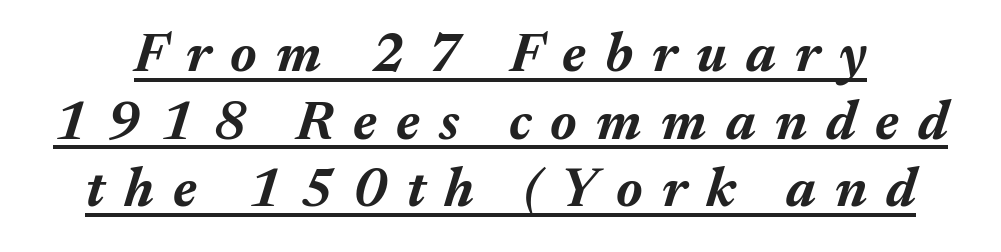
Q: Is the text bold? A: Yes.
Q: Is the text italic (slanted)? A: Yes, it leans right by about 17 degrees.
Q: Is the text underlined? A: Yes.
Q: Is the spacing between letters normal or unusually wide? A: Unusually wide.
Q: Width (condensed, normal, or wide)? A: Normal.
Q: Stroke contrast? A: Medium.
Q: x-height? A: Medium.
Q: Monospaced? A: No.
